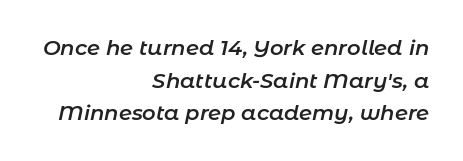
{"italic": "yes", "lean": "right", "slant_degrees": 11, "bold": "semi", "underline": "no", "align": "right", "line_spacing": "normal", "line_spacing_ratio": 1.55, "letter_spacing": "normal", "letter_spacing_em": 0.0, "glyph_px": 21}
